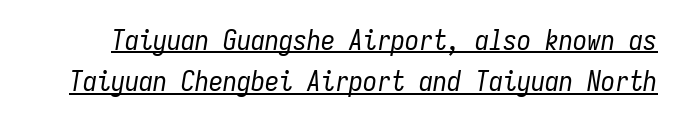
The image shows 28 px regular-weight, condensed type, italic (leaning right), monospaced; set normal line spacing (1.48x), normal letter spacing, underlined; low stroke contrast and a medium x-height.
